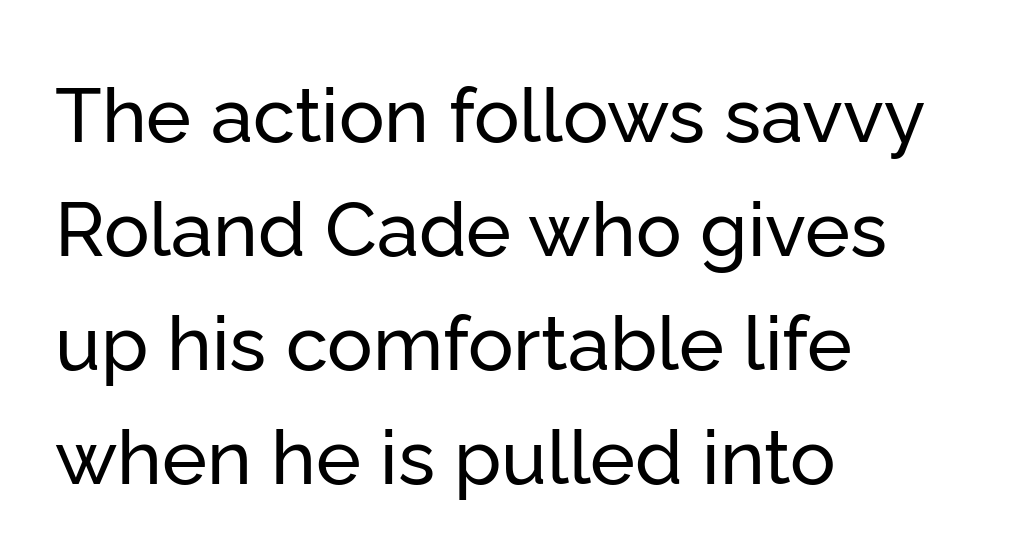
{"serif": "no", "italic": "no", "width": "normal", "stroke_contrast": "low", "x_height": "medium", "monospaced": "no", "underline": "no", "align": "left", "line_spacing": "normal", "line_spacing_ratio": 1.5, "letter_spacing": "normal", "letter_spacing_em": 0.0, "glyph_px": 76}
